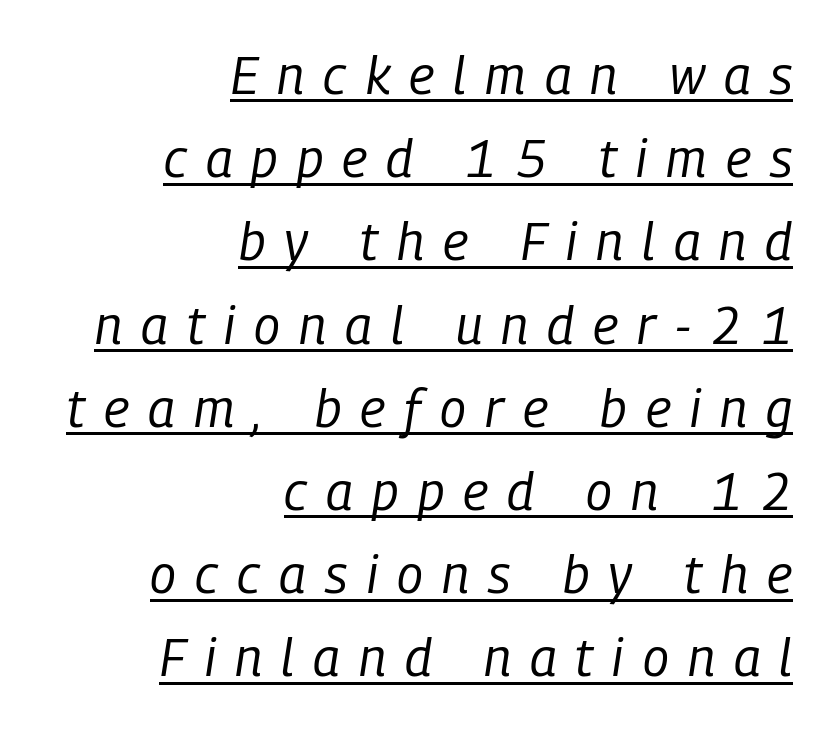
Q: Is the text bold? A: No.
Q: Is the text italic (slanted)? A: Yes, it leans right by about 9 degrees.
Q: Is the text underlined? A: Yes.
Q: How is the paragraph aligned? A: Right-aligned.
Q: Is the spacing between letters normal or unusually wide? A: Unusually wide.
Q: Is the spacing between lines tight, normal or loose? A: Normal.
Q: Width (condensed, normal, or wide)? A: Condensed.
Q: Stroke contrast? A: Low.
Q: x-height? A: Medium.
Q: Monospaced? A: No.
